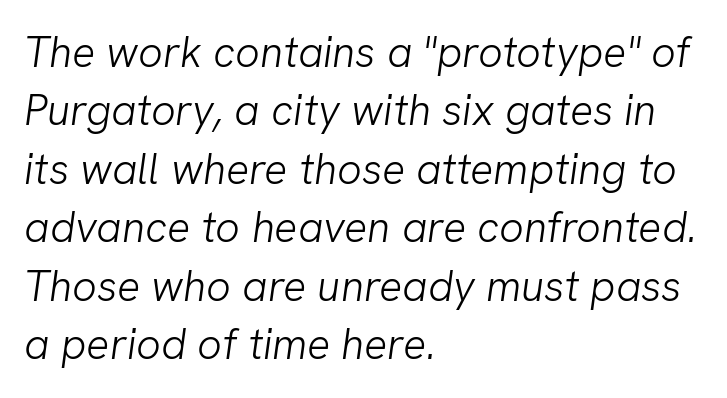
{"serif": "no", "bold": "no", "weight": "light", "width": "normal", "stroke_contrast": "low", "x_height": "medium", "monospaced": "no", "underline": "no", "align": "left", "line_spacing": "normal", "line_spacing_ratio": 1.36, "letter_spacing": "normal", "letter_spacing_em": 0.0, "glyph_px": 43}
